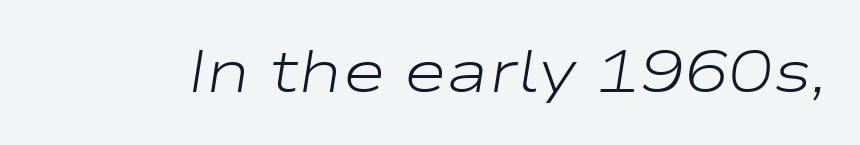
Q: Is the text bold? A: No.
Q: Is the text italic (slanted)? A: Yes, it leans right by about 9 degrees.
Q: Is the text underlined? A: No.
Q: Is the spacing between letters normal or unusually wide? A: Normal.
Q: Width (condensed, normal, or wide)? A: Wide.
Q: Stroke contrast? A: Low.
Q: x-height? A: Medium.
Q: Monospaced? A: No.
